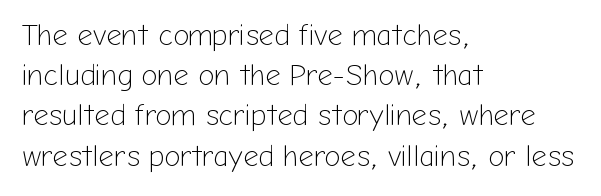
{"serif": "no", "italic": "no", "bold": "no", "weight": "light", "width": "normal", "stroke_contrast": "low", "x_height": "medium", "monospaced": "no", "underline": "no", "align": "left", "line_spacing": "normal", "line_spacing_ratio": 1.34, "letter_spacing": "normal", "letter_spacing_em": 0.0, "glyph_px": 30}
